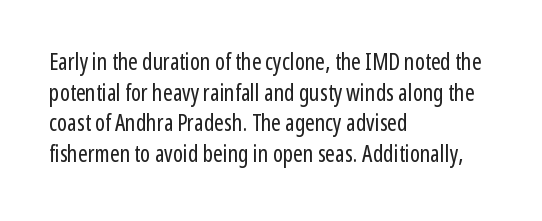
{"italic": "no", "bold": "no", "underline": "no", "align": "left", "line_spacing": "normal", "line_spacing_ratio": 1.33, "letter_spacing": "normal", "letter_spacing_em": 0.0, "glyph_px": 23}
